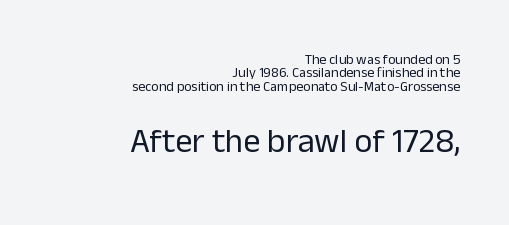
{"serif": "no", "italic": "no", "bold": "no", "weight": "regular", "width": "normal", "stroke_contrast": "low", "x_height": "medium", "monospaced": "no", "underline": "no", "align": "right", "line_spacing": "tight", "line_spacing_ratio": 0.96, "letter_spacing": "normal", "letter_spacing_em": 0.0, "larger_block": "second", "size_ratio": 2.43, "glyph_px": 34}
